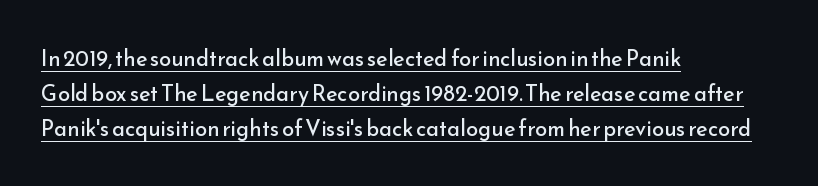
Q: Is the text bold? A: No.
Q: Is the text italic (slanted)? A: No, it is upright.
Q: Is the text underlined? A: Yes.
Q: How is the paragraph aligned? A: Left-aligned.
Q: Is the spacing between letters normal or unusually wide? A: Normal.
Q: Is the spacing between lines tight, normal or loose? A: Normal.
